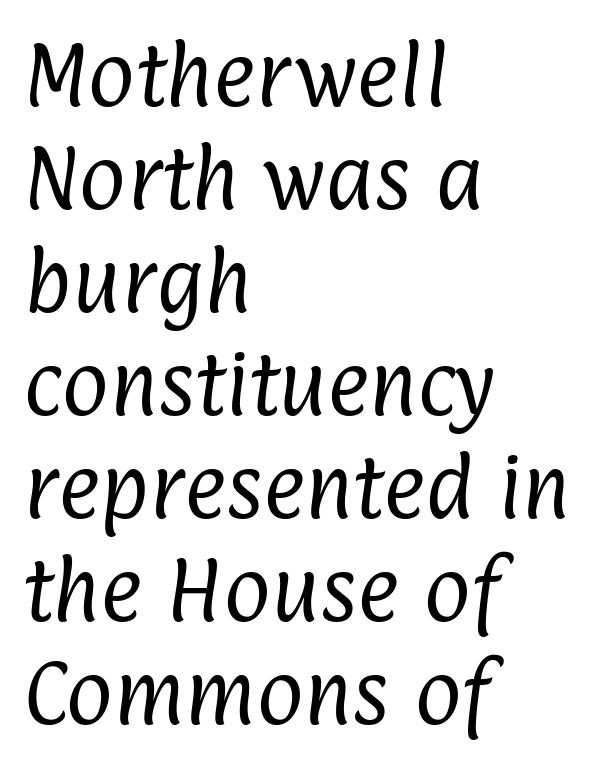
The image shows 72 px regular-weight, condensed sans-serif type; set left-aligned, normal line spacing (1.43x), normal letter spacing, not underlined; low stroke contrast and a medium x-height.
